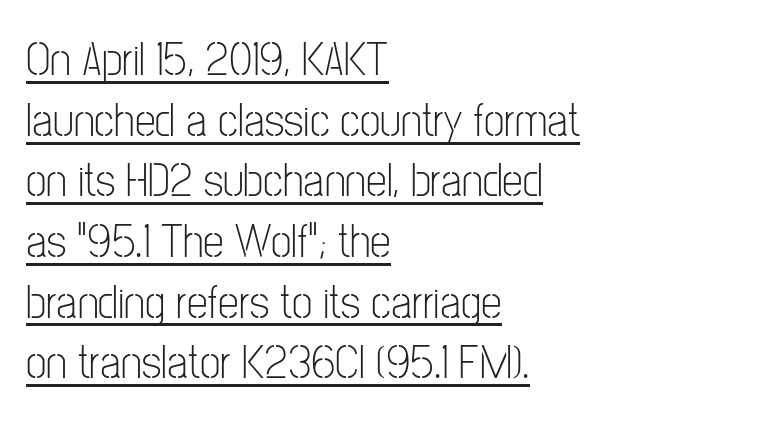
The image shows 47 px light, condensed sans-serif type, upright; set left-aligned, normal line spacing (1.29x), normal letter spacing, underlined; low stroke contrast and a medium x-height.
